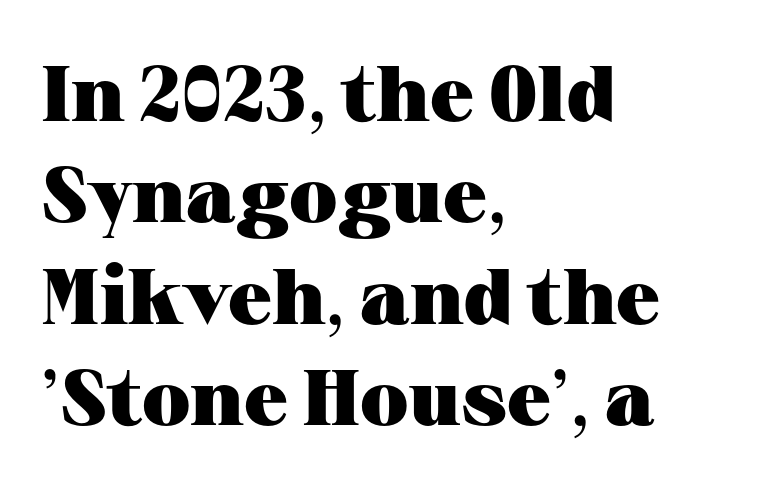
The image shows 78 px heavy, wide serif type, upright; set left-aligned, normal line spacing (1.3x), normal letter spacing, not underlined; medium stroke contrast and a medium x-height.
